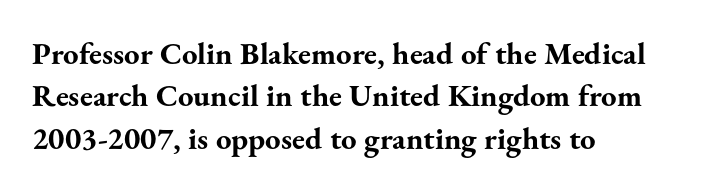
Q: Is the text bold? A: Yes.
Q: Is the text italic (slanted)? A: No, it is upright.
Q: Is the typeface a serif or a sans-serif typeface? A: Serif.
Q: Is the text underlined? A: No.
Q: How is the paragraph aligned? A: Left-aligned.
Q: Is the spacing between letters normal or unusually wide? A: Normal.
Q: Is the spacing between lines tight, normal or loose? A: Normal.
Q: Width (condensed, normal, or wide)? A: Normal.
Q: Stroke contrast? A: Medium.
Q: x-height? A: Small.
Q: Monospaced? A: No.
